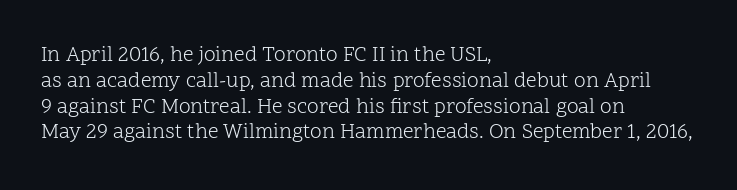
{"italic": "no", "bold": "no", "underline": "no", "align": "left", "line_spacing_ratio": 1.23, "letter_spacing": "normal", "letter_spacing_em": 0.0, "glyph_px": 21}
